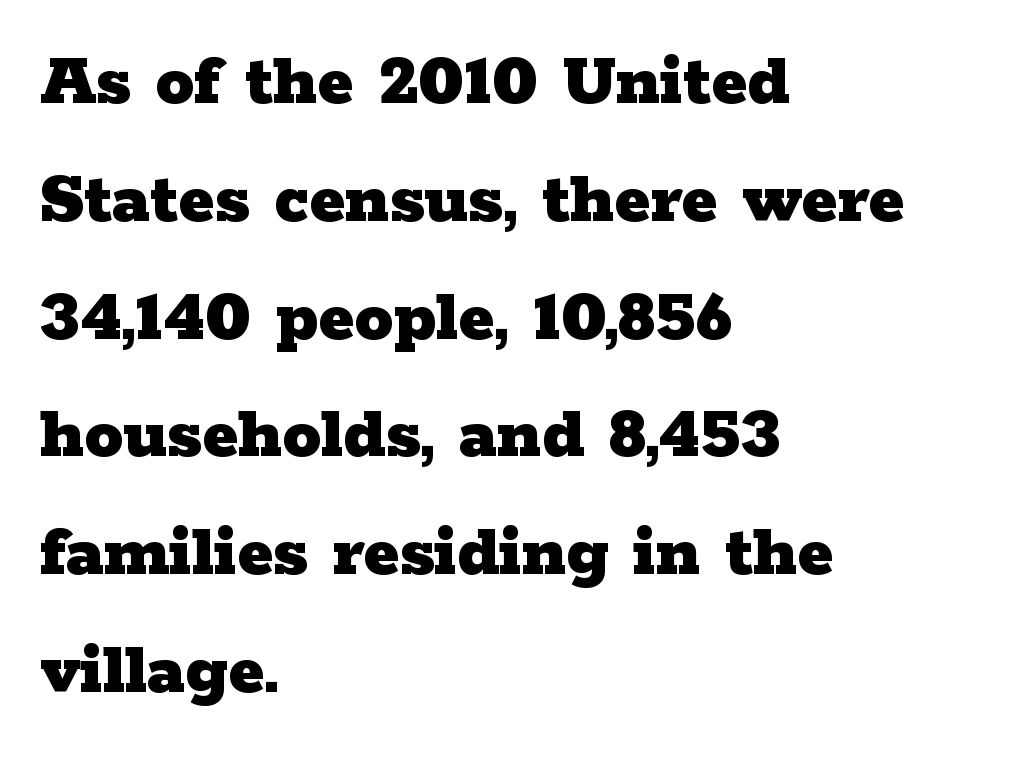
{"serif": "yes", "italic": "no", "bold": "yes", "weight": "heavy", "width": "wide", "stroke_contrast": "low", "x_height": "medium", "monospaced": "no", "underline": "no", "align": "left", "line_spacing": "normal", "line_spacing_ratio": 1.53, "letter_spacing": "normal", "letter_spacing_em": 0.0, "glyph_px": 77}
